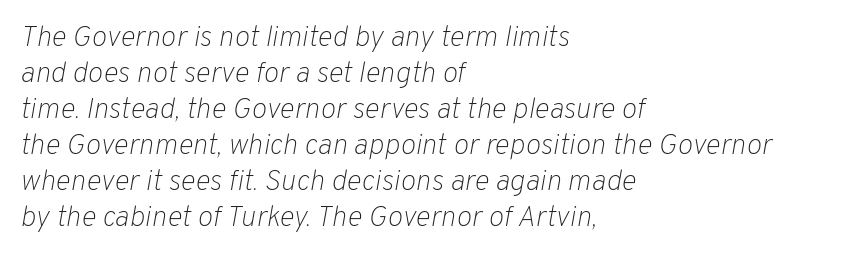
{"italic": "yes", "lean": "right", "slant_degrees": 10, "bold": "no", "weight": "light", "width": "normal", "stroke_contrast": "low", "x_height": "medium", "monospaced": "no", "underline": "no", "align": "left", "line_spacing_ratio": 1.24, "letter_spacing": "normal", "letter_spacing_em": 0.0, "glyph_px": 29}
